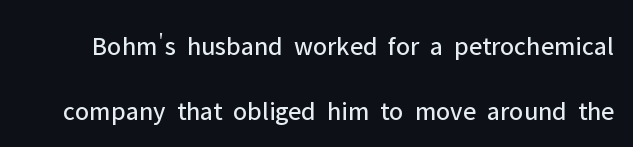
{"italic": "no", "bold": "no", "underline": "no", "line_spacing": "loose", "line_spacing_ratio": 2.41, "letter_spacing": "normal", "letter_spacing_em": 0.0, "glyph_px": 27}
